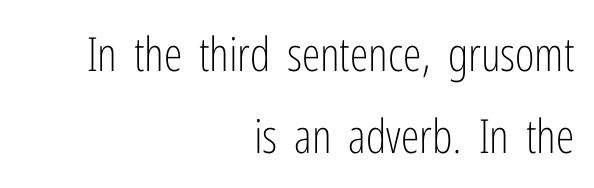
Every row of glyphs terminates at an identical x-position on the right. Do the characters align in a grid? No, the font is proportional. Here the glyphs are tracked normally, forming tight word shapes. The specimen omits any rule beneath the text block's lines. The passage shown is typeset with a sans-serif family. These lines were composed using upright roman letters.
